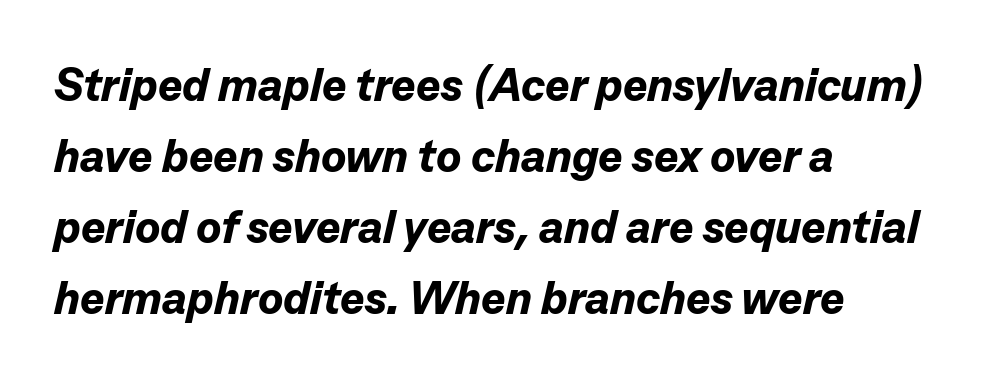
{"italic": "yes", "lean": "right", "slant_degrees": 13, "bold": "yes", "weight": "bold", "width": "normal", "stroke_contrast": "low", "x_height": "medium", "monospaced": "no", "underline": "no", "align": "left", "line_spacing": "normal", "line_spacing_ratio": 1.54, "letter_spacing": "normal", "letter_spacing_em": 0.0, "glyph_px": 46}
